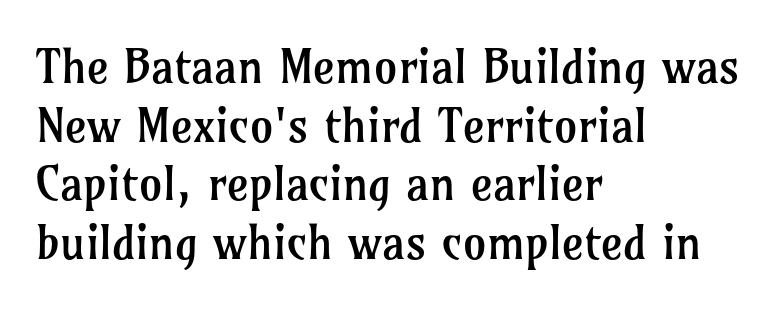
{"serif": "yes", "italic": "no", "bold": "no", "weight": "regular", "width": "normal", "stroke_contrast": "low", "x_height": "medium", "monospaced": "no", "underline": "no", "align": "left", "line_spacing": "normal", "line_spacing_ratio": 1.25, "letter_spacing": "normal", "letter_spacing_em": 0.0, "glyph_px": 47}
